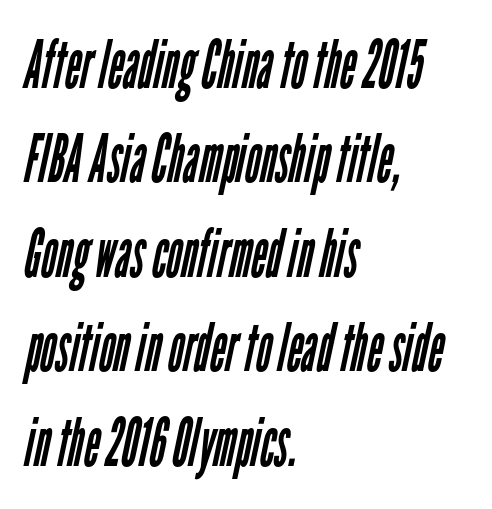
A student would call this left alignment; a typographer would say flush left, rag right. Line spacing here is normal. Each word holds together tightly as a unit, with standard inter-letter gaps. Descender tails drop into unmarked territory.
